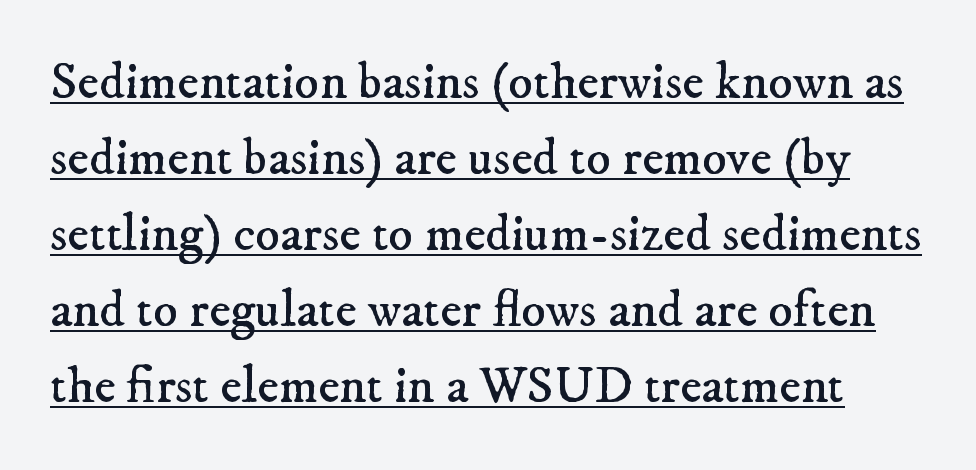
Does the leading feel generous? No, just average. The line texture is even and compact thanks to regular tracking. Is this a fixed-width face? No — the glyphs have proportional, varying widths. Regarding serifs, this sample has them. On a weight scale, this lands at 450 or below. This sample carries an underscore along the baseline area.
